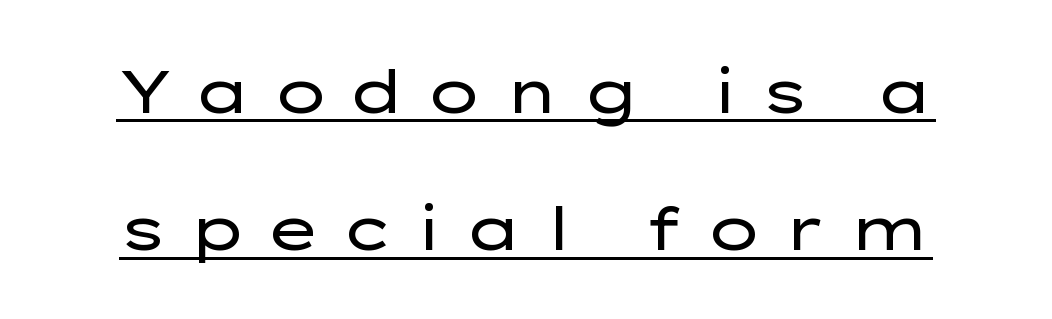
The face used here is proportionally spaced, like ordinary book or web type. The string is rendered with underlining switched on. Grotesque or geometric, the face here clearly has no serifs. Words appear elongated and porous because spacing is wide.
